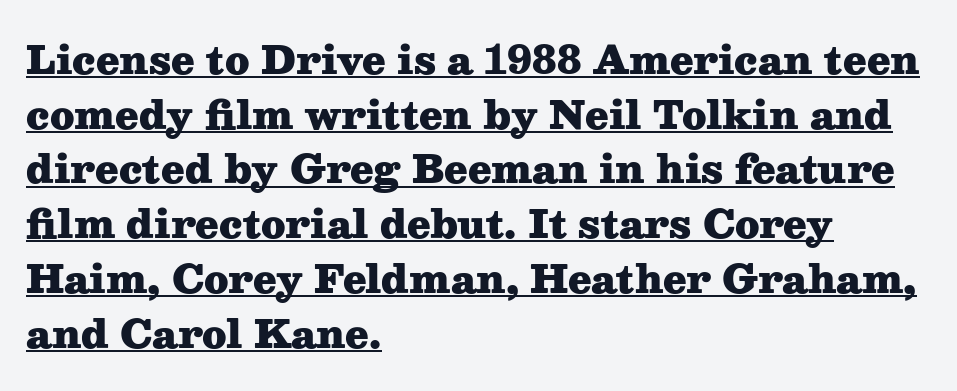
{"serif": "yes", "italic": "no", "bold": "yes", "weight": "heavy", "width": "wide", "stroke_contrast": "medium", "x_height": "medium", "monospaced": "no", "underline": "yes", "align": "left", "line_spacing": "normal", "line_spacing_ratio": 1.44, "letter_spacing": "normal", "letter_spacing_em": 0.0, "glyph_px": 38}
